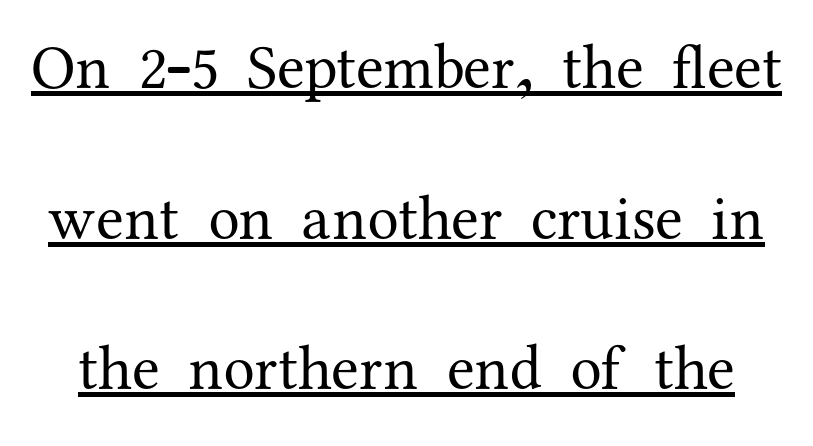
The image shows 63 px regular-weight serif type, upright; set loose line spacing (2.39x), normal letter spacing, underlined; medium stroke contrast and a medium x-height.
